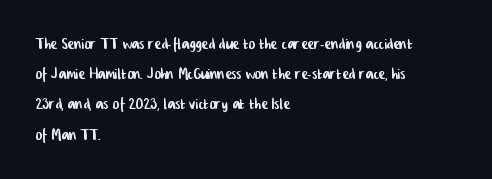
The image shows 20 px text type; set left-aligned, normal line spacing (1.51x), normal letter spacing, not underlined.
